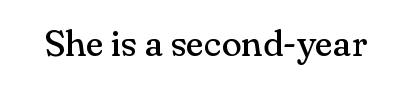
The image shows 37 px regular-weight serif type, upright; set normal letter spacing, not underlined; medium stroke contrast and a small x-height.
